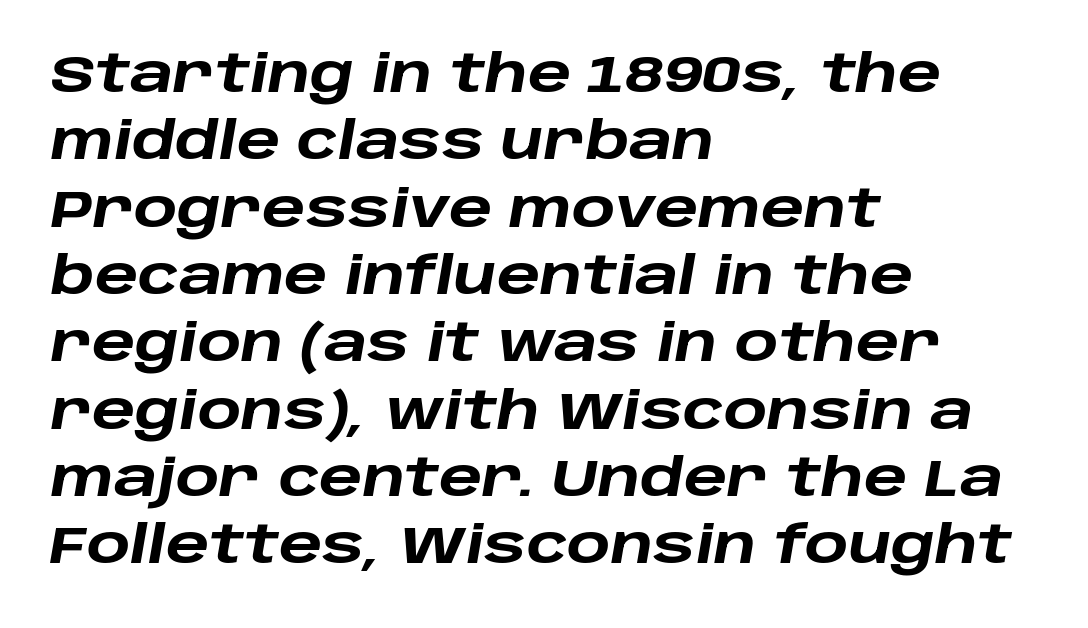
The rendering uses a moderate line-height, typical for paragraphs. Typesetter's note: full bold, strokes at maximum text heaviness. Every row of glyphs begins at an identical x-position on the left. This rendering features lettering with no underline. Glyph-to-glyph distance matches everyday printed text. Note the varied advance widths — an 'i' is clearly narrower than an 'm'.
